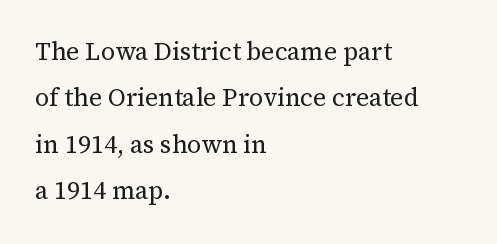
The image shows 25 px text type, upright; set left-aligned, line spacing 1.86x, normal letter spacing, not underlined.
